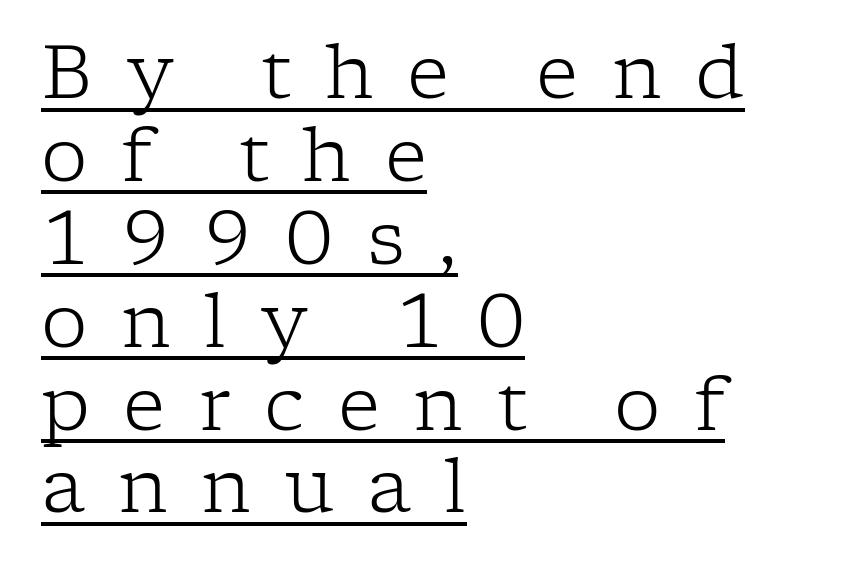
The image shows 74 px light serif type, upright; set left-aligned, tight line spacing (1.12x), unusually wide letter spacing (+0.45 em), underlined; low stroke contrast and a medium x-height.
